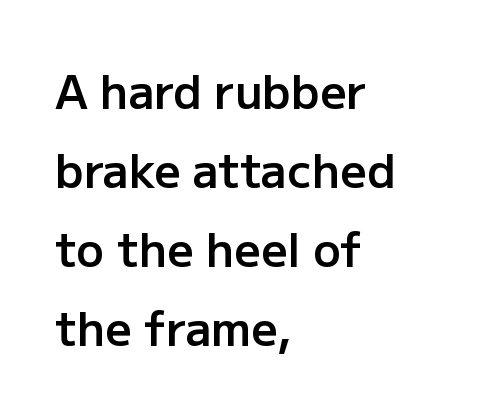
The image shows 46 px semibold sans-serif type, upright; set left-aligned, line spacing 1.72x, normal letter spacing, not underlined; low stroke contrast and a medium x-height.
